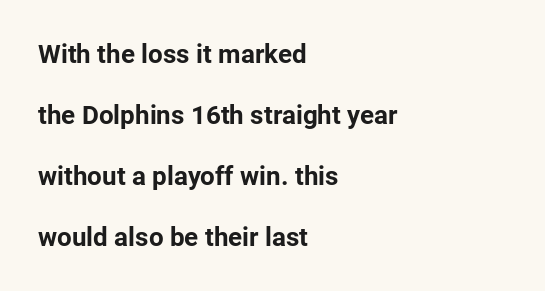
{"italic": "no", "bold": "yes", "underline": "no", "align": "left", "line_spacing": "loose", "line_spacing_ratio": 2.34, "letter_spacing": "normal", "letter_spacing_em": 0.0, "glyph_px": 26}
